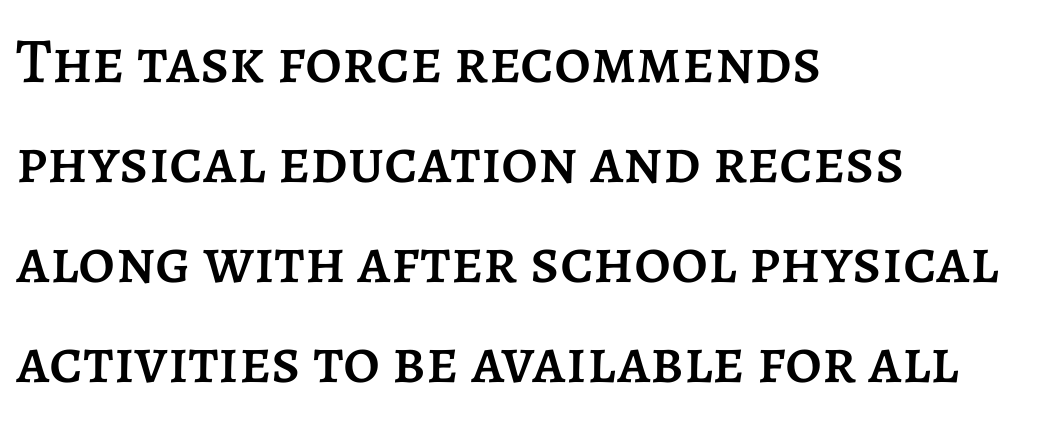
{"italic": "no", "width": "normal", "stroke_contrast": "low", "x_height": "large", "monospaced": "no", "underline": "no", "align": "left", "line_spacing": "normal", "line_spacing_ratio": 1.56, "letter_spacing": "normal", "letter_spacing_em": 0.0, "glyph_px": 64}
